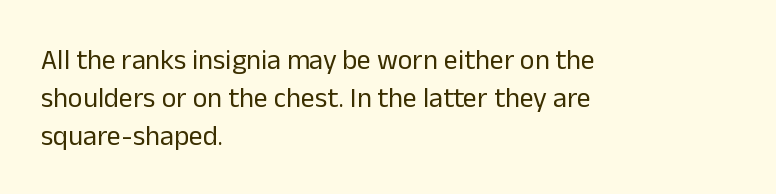
The image shows 28 px regular-weight sans-serif type, upright; set left-aligned, normal line spacing (1.36x), normal letter spacing, not underlined; low stroke contrast and a medium x-height.
